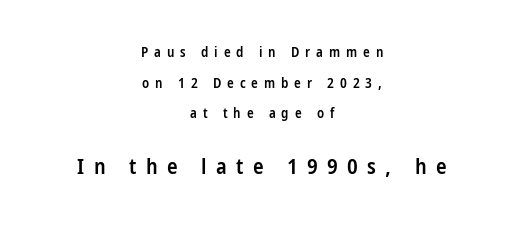
Q: Is the text bold? A: Semi-bold.
Q: Is the text italic (slanted)? A: No, it is upright.
Q: Is the text underlined? A: No.
Q: How is the paragraph aligned? A: Centered.
Q: Is the spacing between letters normal or unusually wide? A: Unusually wide.
Q: Is the spacing between lines tight, normal or loose? A: Loose.
Q: Which block of text is set in a larger size, the first (top) or the second (bottom)? A: The second (bottom) one.
